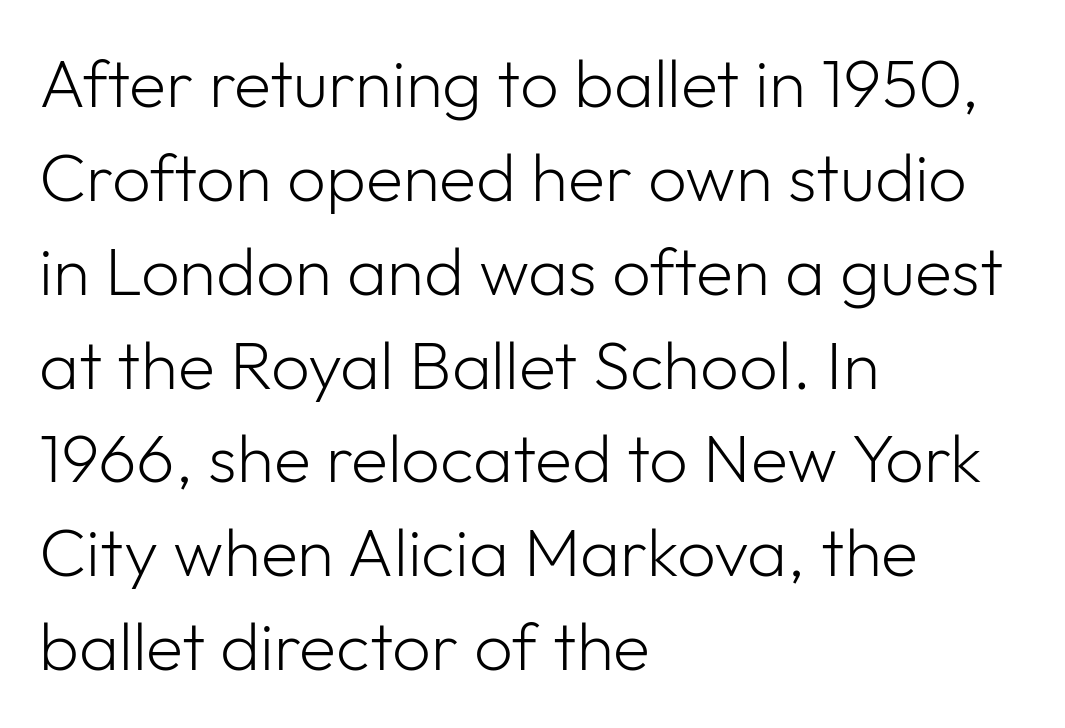
The image shows 68 px light sans-serif type, upright; set left-aligned, normal line spacing (1.38x), normal letter spacing, not underlined; low stroke contrast and a medium x-height.
